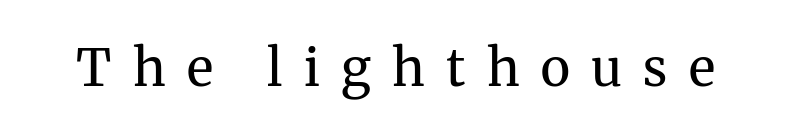
Quick note: underline off. You could not count columns in this text — the font is proportionally spaced. Is the letter spacing exaggerated? Yes — the characters are pushed far apart. The font family rendered here belongs to the serif group. Upright lettering throughout. Weight class: somewhere from thin through regular.
